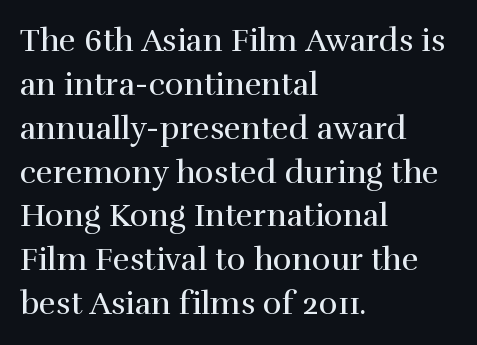
The image shows 32 px regular-weight serif type, upright; set left-aligned, normal line spacing (1.37x), normal letter spacing, not underlined; a medium x-height.
